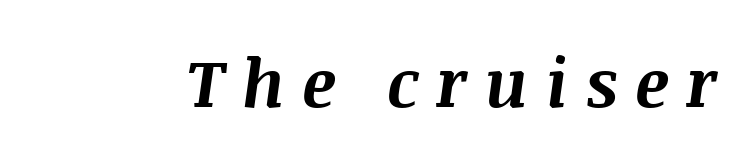
The image shows 67 px bold type, italic (leaning right); set unusually wide letter spacing (+0.25 em), not underlined; medium stroke contrast and a large x-height.
